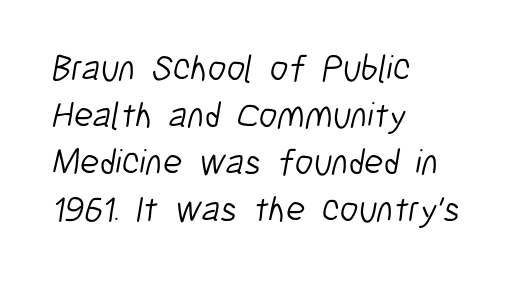
{"serif": "no", "bold": "no", "weight": "light", "width": "condensed", "stroke_contrast": "low", "x_height": "medium", "monospaced": "no", "underline": "no", "align": "left", "line_spacing": "normal", "line_spacing_ratio": 1.31, "letter_spacing": "normal", "letter_spacing_em": 0.0, "glyph_px": 36}
